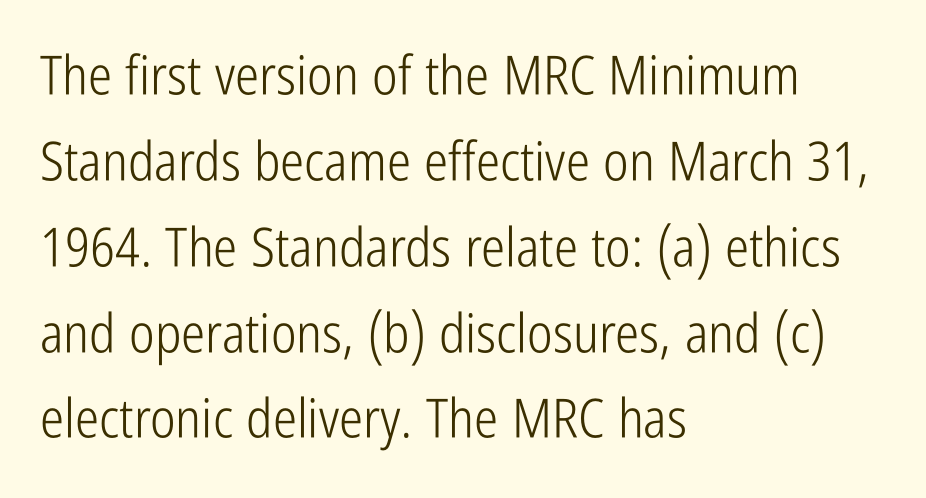
Quick note: not italic, upright. Horizontal alignment here is leftward, the default for most running prose. The rows are spaced the way most documents space them. Nothing unusual about the tracking: characters are spaced as the font intends.
